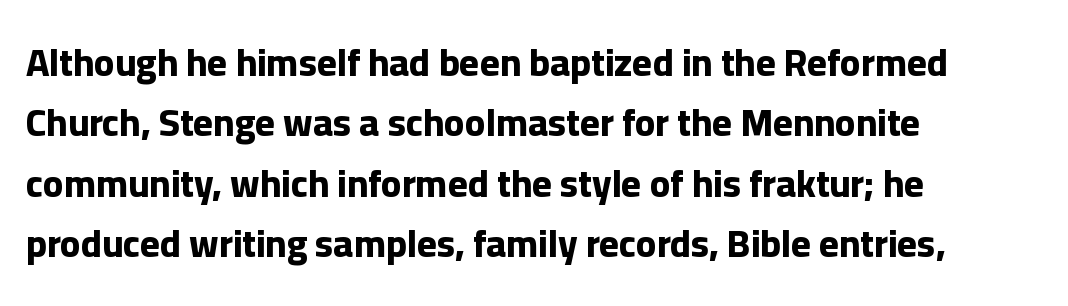
The image shows 38 px bold sans-serif type, upright; set left-aligned, normal line spacing (1.59x), normal letter spacing, not underlined; low stroke contrast and a medium x-height.
